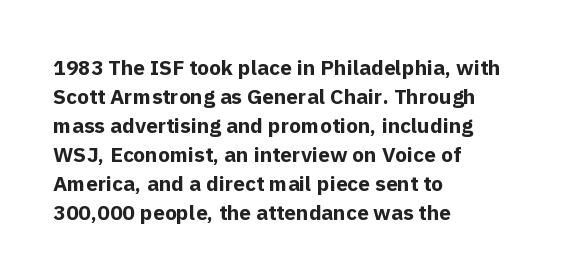
The lines are quadded left. These lines keep a tight, regular rhythm from letter to letter. The gap between lines stays unmarked. It's the straight-up-and-down kind of type. The rendering uses a moderate line-height, typical for paragraphs. Pretty heavy lettering here — definitely bold.
